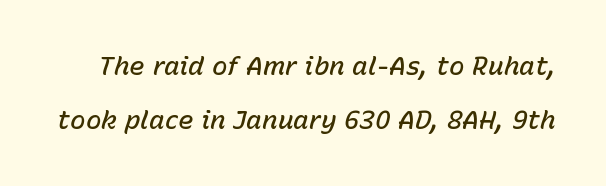
The strip under each line holds only bare page. Posture: slanted. Whoever set this chose breathing room over compactness in the vertical rhythm. Notice the strokes are somewhat thickened but not fully heavy: this is a semibold.
